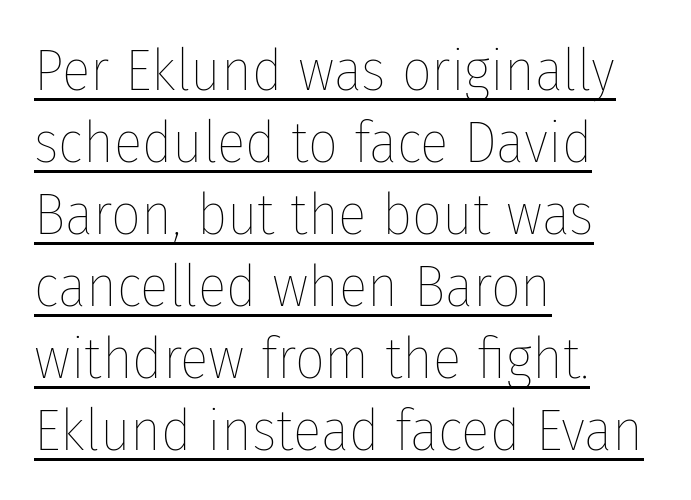
Q: Is the text bold? A: No.
Q: Is the text italic (slanted)? A: No, it is upright.
Q: Is the text underlined? A: Yes.
Q: How is the paragraph aligned? A: Left-aligned.
Q: Is the spacing between letters normal or unusually wide? A: Normal.
Q: Width (condensed, normal, or wide)? A: Condensed.
Q: Stroke contrast? A: Low.
Q: x-height? A: Medium.
Q: Monospaced? A: No.
